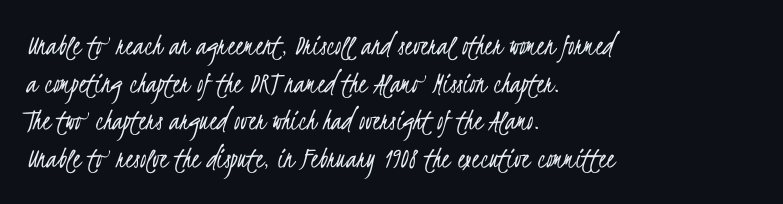
You could call the tracking neutral — neither tight nor loose. The typeface chosen for these lines omits serifs. The passage shown is typed in a proportional face where columns would drift. No extra ink here — the face is not bold. The gap between lines stays unmarked.
